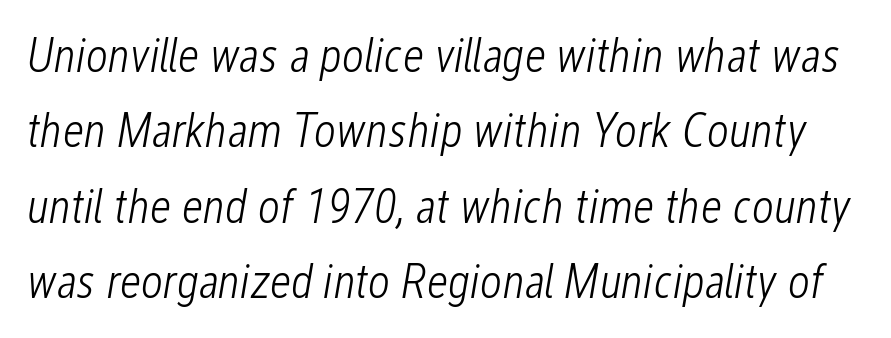
{"italic": "yes", "lean": "right", "slant_degrees": 12, "bold": "no", "weight": "light", "width": "condensed", "stroke_contrast": "low", "x_height": "medium", "monospaced": "no", "underline": "no", "line_spacing": "normal", "line_spacing_ratio": 1.57, "letter_spacing": "normal", "letter_spacing_em": 0.0, "glyph_px": 48}
